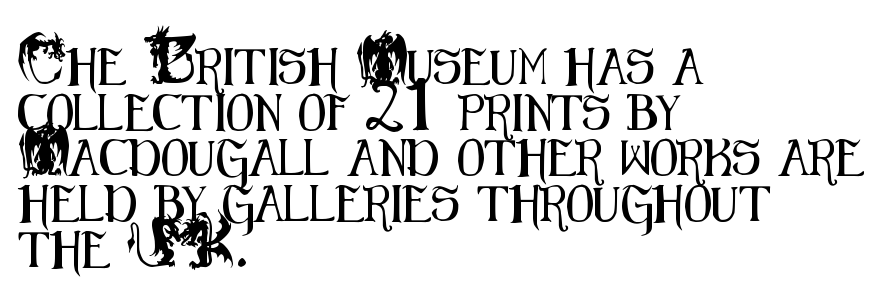
{"serif": "no", "italic": "no", "width": "condensed", "stroke_contrast": "medium", "x_height": "small", "monospaced": "no", "underline": "no", "align": "left", "line_spacing": "normal", "line_spacing_ratio": 1.27, "letter_spacing": "normal", "letter_spacing_em": 0.0, "glyph_px": 36}
